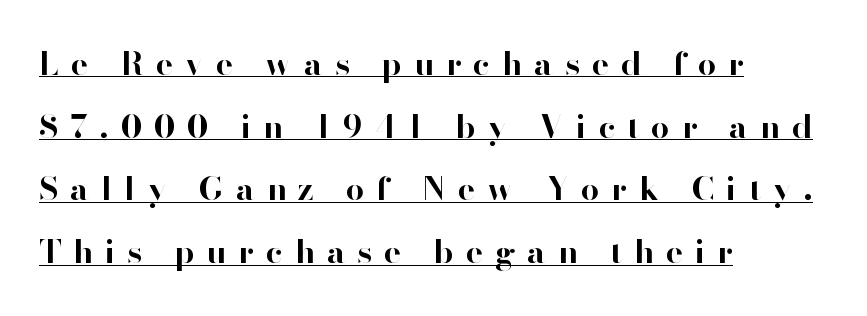
The image shows 32 px bold sans-serif type, upright; set left-aligned, loose line spacing (1.96x), unusually wide letter spacing (+0.38 em), underlined; high stroke contrast and a small x-height.
